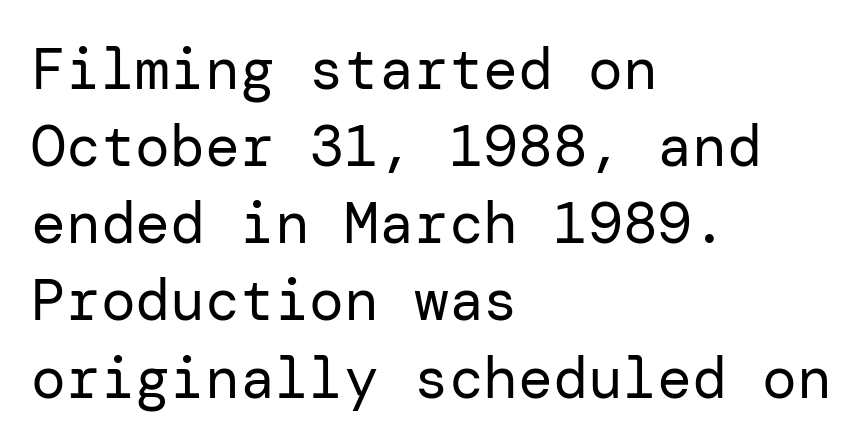
Think standard paragraph weight, or any step lighter than that. The line texture is even and compact thanks to regular tracking. Quick note: not italic, upright. Just letters on the line, the space beneath them empty. A sans-serif font was chosen for this passage.
